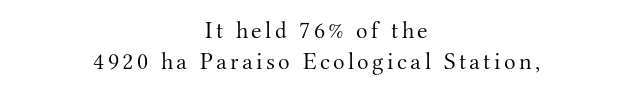
{"italic": "no", "bold": "no", "underline": "no", "align": "center", "line_spacing": "normal", "line_spacing_ratio": 1.3, "glyph_px": 24}
